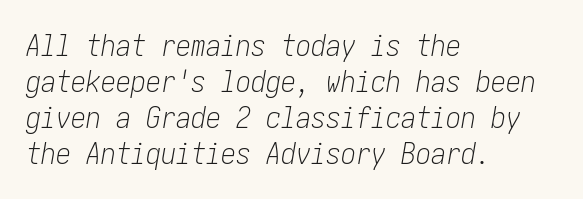
The image shows 30 px light, condensed type, italic (leaning right); set left-aligned, line spacing 1.2x, normal letter spacing, not underlined; low stroke contrast and a medium x-height.
